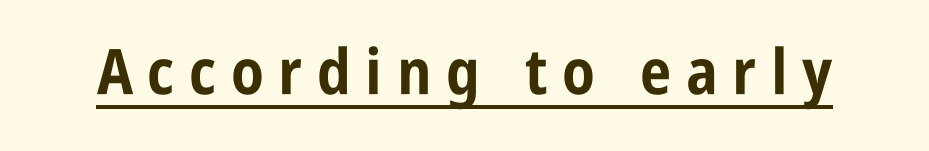
{"serif": "no", "italic": "no", "bold": "yes", "weight": "bold", "width": "condensed", "stroke_contrast": "low", "x_height": "large", "monospaced": "no", "underline": "yes", "letter_spacing": "wide", "letter_spacing_em": 0.23, "glyph_px": 63}
